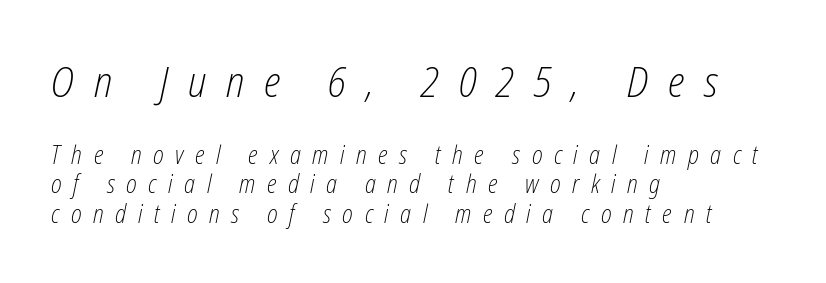
Q: Is the text bold? A: No.
Q: Is the text italic (slanted)? A: Yes, it leans right by about 12 degrees.
Q: Is the text underlined? A: No.
Q: How is the paragraph aligned? A: Left-aligned.
Q: Is the spacing between letters normal or unusually wide? A: Unusually wide.
Q: Which block of text is set in a larger size, the first (top) or the second (bottom)? A: The first (top) one.
Q: Width (condensed, normal, or wide)? A: Condensed.
Q: Stroke contrast? A: Low.
Q: x-height? A: Medium.
Q: Monospaced? A: No.
